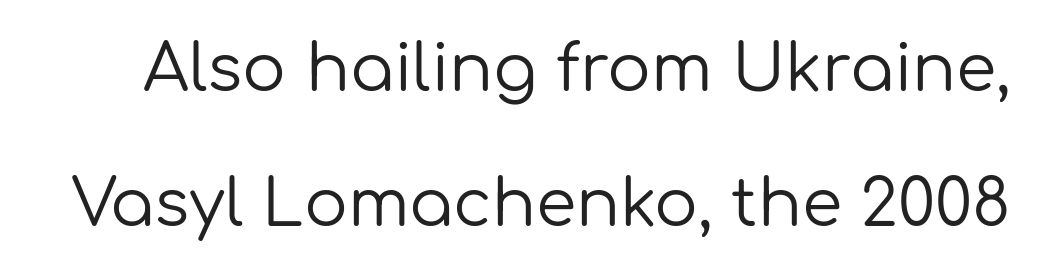
The image shows 65 px regular-weight sans-serif type, upright; set loose line spacing (2.08x), normal letter spacing, not underlined; low stroke contrast and a medium x-height.
